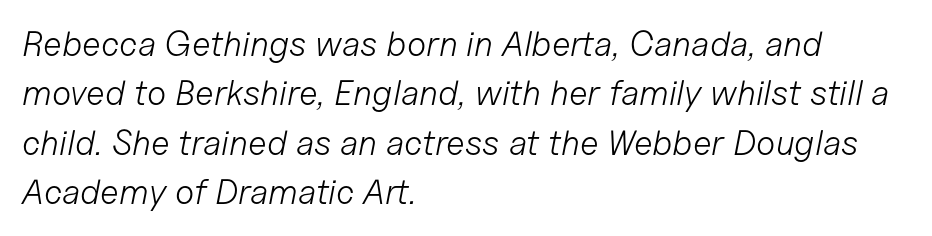
Rendered with sloped, italic letterforms. Rows of type keep a routine distance in the vertical direction. Vertical stems look standard width or narrower in stroke. Varying glyph widths throughout — classic text-font behaviour.
